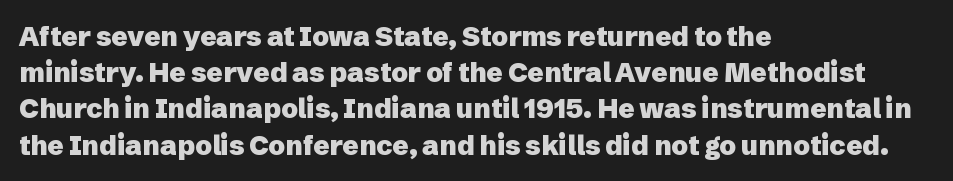
The image shows 27 px bold type, upright; set left-aligned, normal line spacing (1.34x), normal letter spacing, not underlined.
